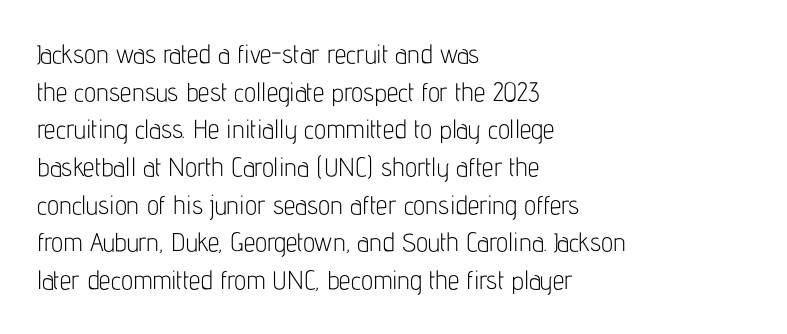
This sample is left-justified, so line endings fall wherever the words run out. Short note: letters normally spaced. These lines were composed using upright roman letters. Nothing heavy about these letters — not bold at all. The glyphs are unaccompanied by any horizontal stroke below them. Quick note: interline space is typical.
